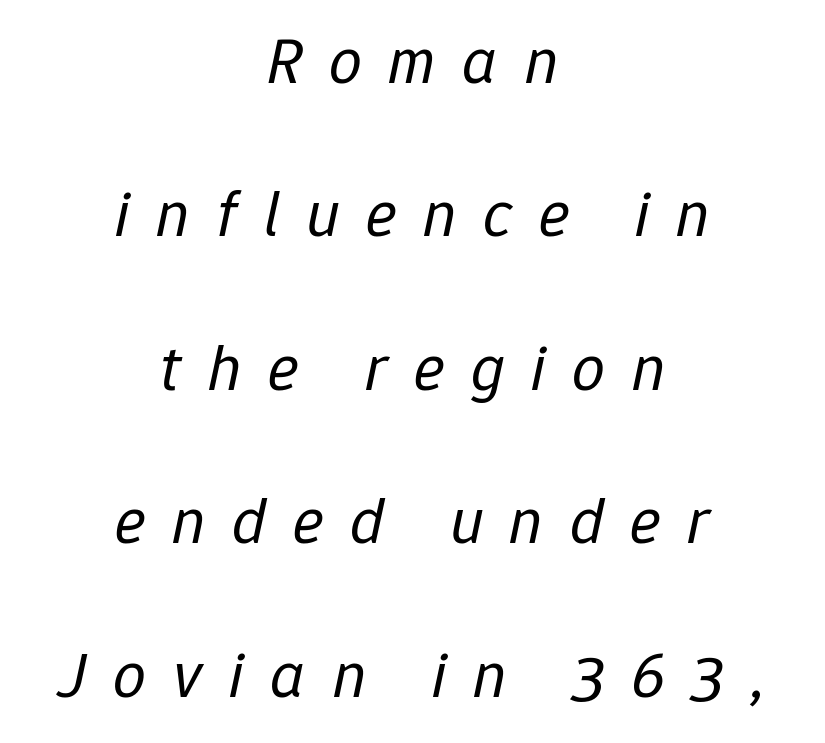
This sample trades compactness for vertical openness between lines. The paragraph shown floats in the horizontal middle. The gaps between neighbouring characters are conspicuously large. Posture: slanted.
